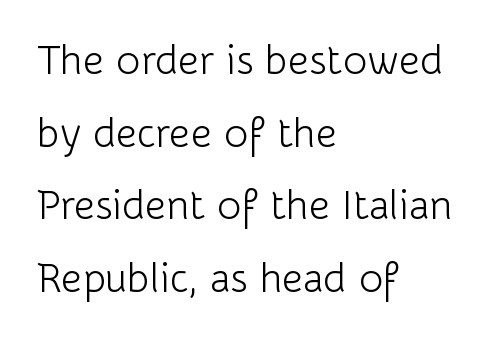
Quick note: not italic, upright. Each letter keeps its own natural width here, so spacing adapts to shape. There is no visible air inserted between adjacent glyphs. The glyphs in this specimen are sans serif. Has an underline been added? It has not. Each stroke keeps to a modest, everyday thickness or less.
